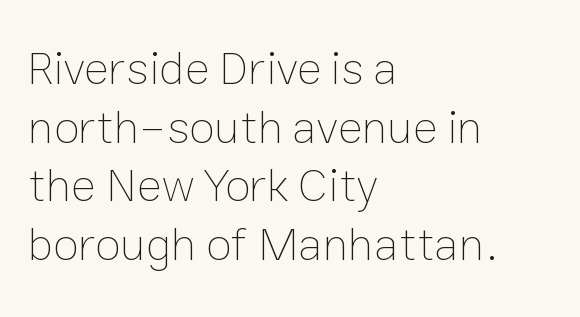
The image shows 47 px thin type, upright; set left-aligned, normal line spacing (1.25x), normal letter spacing, not underlined; low stroke contrast and a medium x-height.
